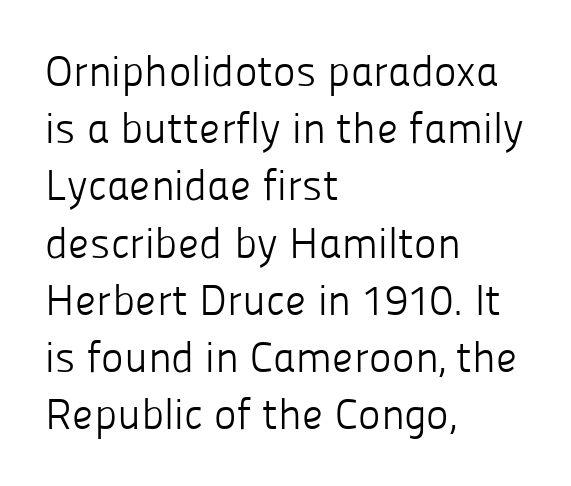
The image shows 43 px light sans-serif type, upright; set left-aligned, normal line spacing (1.33x), normal letter spacing, not underlined; low stroke contrast and a medium x-height.
